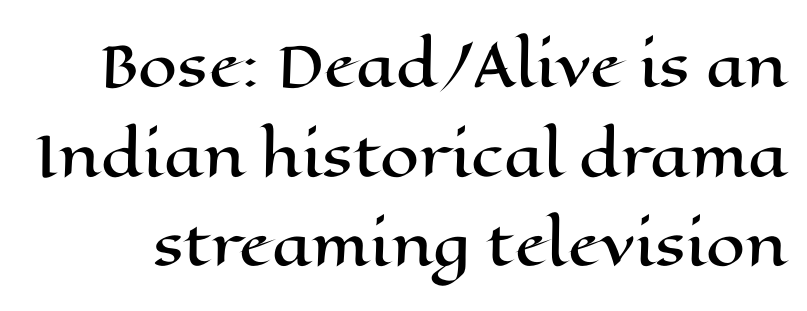
Q: Is the text italic (slanted)? A: No, it is upright.
Q: Is the text underlined? A: No.
Q: Is the spacing between letters normal or unusually wide? A: Normal.
Q: Is the spacing between lines tight, normal or loose? A: Normal.
Q: Width (condensed, normal, or wide)? A: Wide.
Q: Stroke contrast? A: High.
Q: x-height? A: Medium.
Q: Monospaced? A: No.
